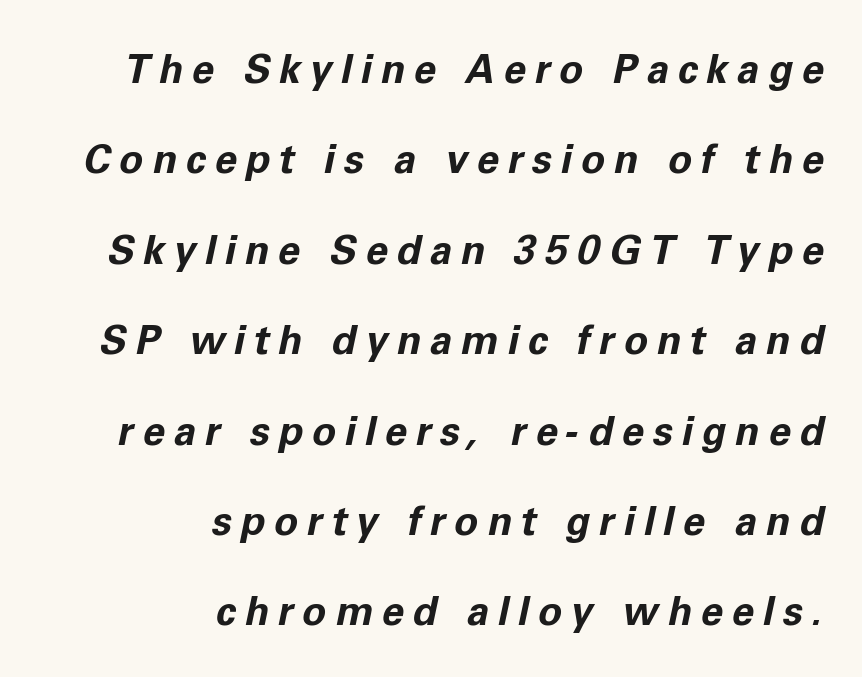
The block of text is sparse from top to bottom, with ample space between rows. Anything drawn beneath the words? Only blank space. Here the glyphs are tracked loosely, breaking word shapes into spaced letters. A flush-right, rag-left setting is used for this passage. Here the designer chose a conventional face with non-uniform glyph widths.
